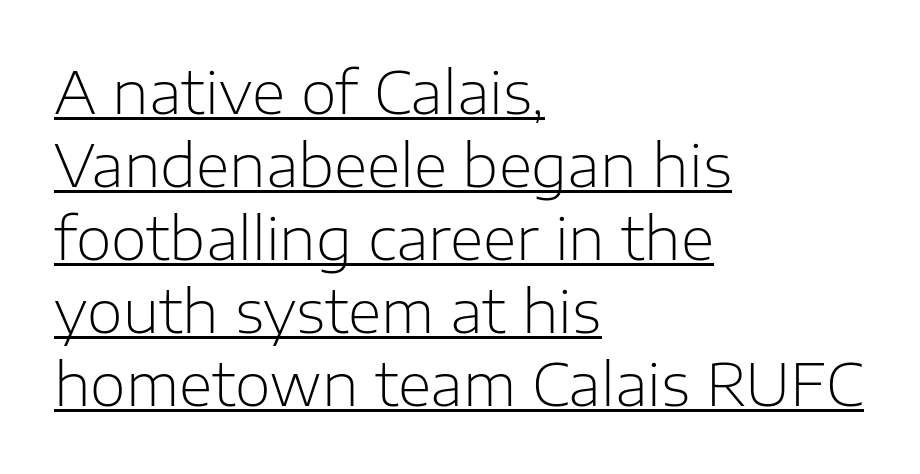
{"serif": "no", "italic": "no", "bold": "no", "weight": "light", "width": "normal", "stroke_contrast": "low", "x_height": "medium", "monospaced": "no", "underline": "yes", "align": "left", "line_spacing": "normal", "line_spacing_ratio": 1.26, "letter_spacing": "normal", "letter_spacing_em": 0.0, "glyph_px": 58}
